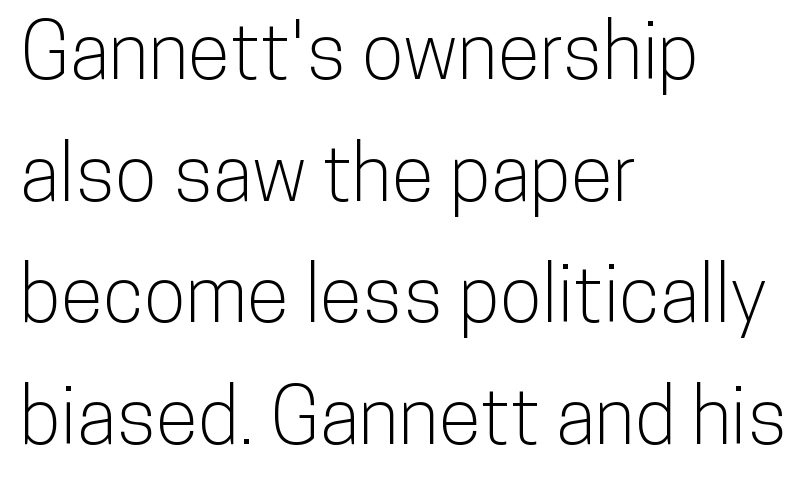
The typeface chosen for these lines omits serifs. Alignment: flush left. Letters rest on an invisible, unmarked baseline. Notice how descenders clear the ascenders below comfortably — that's standard leading.
